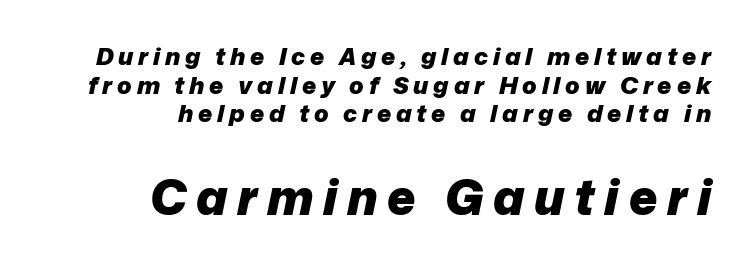
The image shows 48 px heavy type, italic (leaning right); set right-aligned, line spacing 1.19x, unusually wide letter spacing (+0.2 em), not underlined; the second (bottom) block is 2.0x larger; low stroke contrast and a medium x-height.
